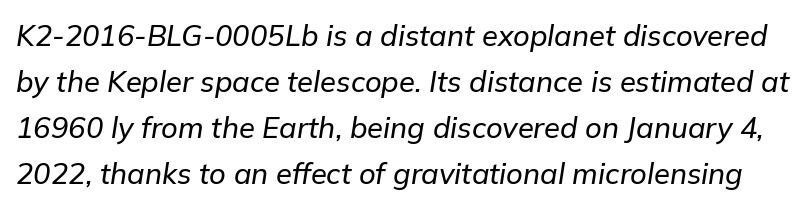
The image shows 29 px text type, italic (leaning right); set normal line spacing (1.59x), normal letter spacing, not underlined; low stroke contrast and a medium x-height.
